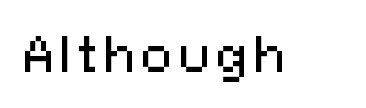
These lines are composed in type without serifs. No word sits above an underline. The face used here is proportionally spaced, like ordinary book or web type. The specimen reads as upright at a glance.
